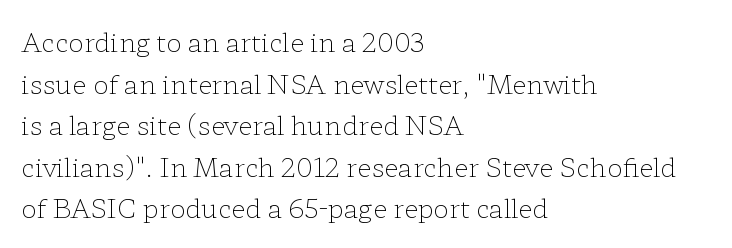
Q: Is the text bold? A: No.
Q: Is the text italic (slanted)? A: No, it is upright.
Q: Is the text underlined? A: No.
Q: How is the paragraph aligned? A: Left-aligned.
Q: Is the spacing between letters normal or unusually wide? A: Normal.
Q: Is the spacing between lines tight, normal or loose? A: Normal.
